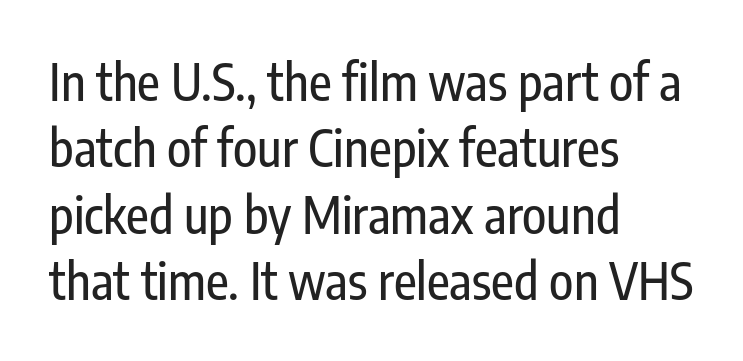
{"serif": "no", "italic": "no", "width": "condensed", "stroke_contrast": "low", "x_height": "medium", "monospaced": "no", "underline": "no", "align": "left", "line_spacing": "normal", "line_spacing_ratio": 1.33, "letter_spacing": "normal", "letter_spacing_em": 0.0, "glyph_px": 50}
